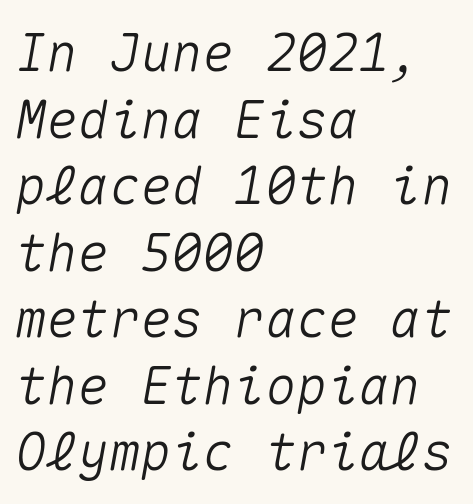
Q: Is the text italic (slanted)? A: Yes, it leans right by about 10 degrees.
Q: Is the text underlined? A: No.
Q: How is the paragraph aligned? A: Left-aligned.
Q: Is the spacing between letters normal or unusually wide? A: Normal.
Q: Is the spacing between lines tight, normal or loose? A: Normal.
Q: Width (condensed, normal, or wide)? A: Normal.
Q: Stroke contrast? A: Medium.
Q: x-height? A: Medium.
Q: Monospaced? A: Yes.
